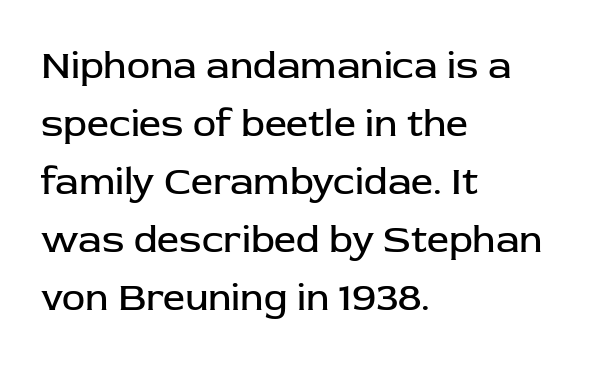
Q: Is the text bold? A: No.
Q: Is the text italic (slanted)? A: No, it is upright.
Q: Is the typeface a serif or a sans-serif typeface? A: Sans-serif.
Q: Is the text underlined? A: No.
Q: How is the paragraph aligned? A: Left-aligned.
Q: Is the spacing between letters normal or unusually wide? A: Normal.
Q: Is the spacing between lines tight, normal or loose? A: Normal.
Q: Width (condensed, normal, or wide)? A: Normal.
Q: Stroke contrast? A: Low.
Q: x-height? A: Medium.
Q: Monospaced? A: No.
